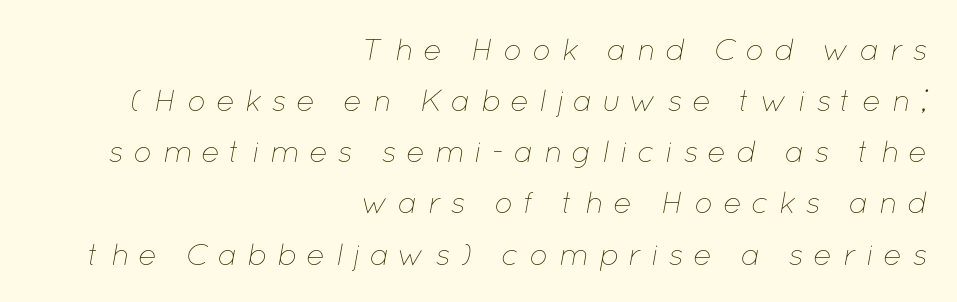
Q: Is the text bold? A: No.
Q: Is the text italic (slanted)? A: Yes, it leans right by about 12 degrees.
Q: Is the text underlined? A: No.
Q: How is the paragraph aligned? A: Right-aligned.
Q: Is the spacing between letters normal or unusually wide? A: Unusually wide.
Q: Is the spacing between lines tight, normal or loose? A: Normal.
Q: Width (condensed, normal, or wide)? A: Normal.
Q: Stroke contrast? A: Low.
Q: x-height? A: Medium.
Q: Monospaced? A: No.
